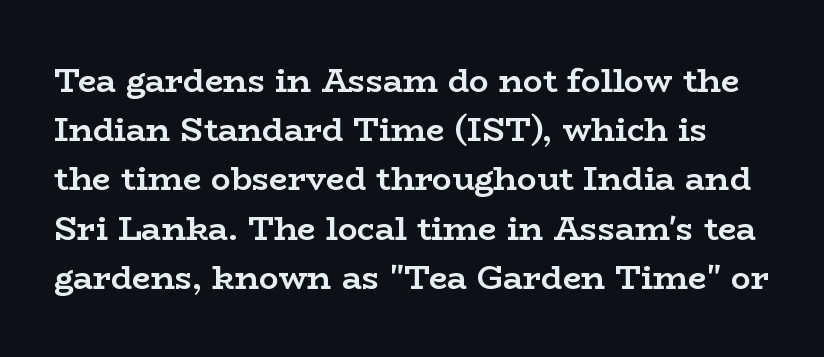
The image shows 33 px semibold, wide serif type, upright; set normal line spacing (1.49x), normal letter spacing, not underlined; low stroke contrast and a medium x-height.
